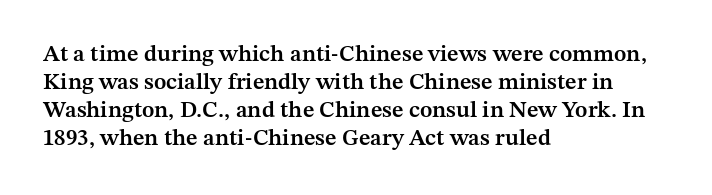
Q: Is the text bold? A: Semi-bold.
Q: Is the text italic (slanted)? A: No, it is upright.
Q: Is the text underlined? A: No.
Q: How is the paragraph aligned? A: Left-aligned.
Q: Is the spacing between letters normal or unusually wide? A: Normal.
